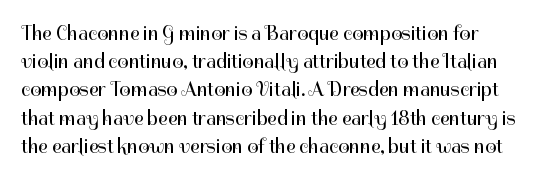
{"italic": "no", "bold": "no", "underline": "no", "line_spacing": "normal", "line_spacing_ratio": 1.41, "letter_spacing": "normal", "letter_spacing_em": 0.0, "glyph_px": 20}
